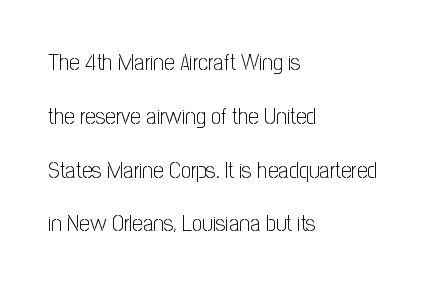
The image shows 23 px text type, upright; set left-aligned, loose line spacing (2.34x), normal letter spacing, not underlined.
